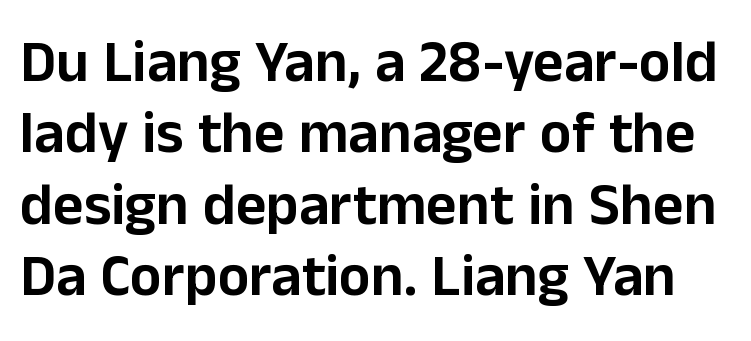
The lettering holds an erect, upright posture throughout. This rendering employs a face without finishing strokes, i.e., a sans-serif. Spacing between characters is what you'd get straight out of the box. Honestly, there is no underline to notice here at all.
